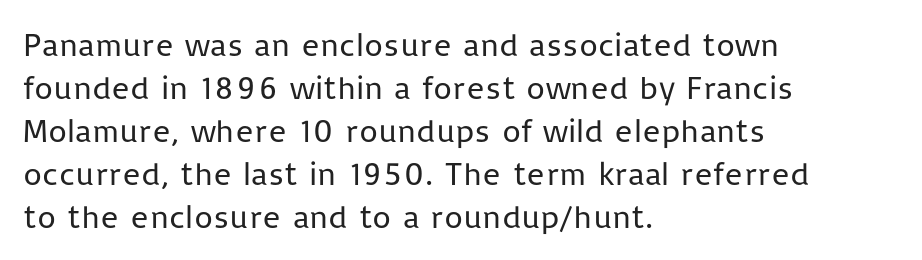
{"serif": "no", "italic": "no", "bold": "no", "weight": "regular", "width": "normal", "stroke_contrast": "low", "x_height": "medium", "monospaced": "no", "underline": "no", "align": "left", "line_spacing": "normal", "line_spacing_ratio": 1.3, "letter_spacing": "normal", "letter_spacing_em": 0.0, "glyph_px": 33}
